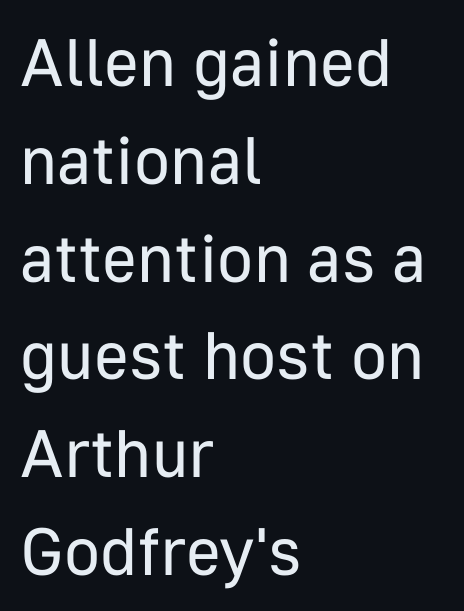
Q: Is the text bold? A: No.
Q: Is the text italic (slanted)? A: No, it is upright.
Q: Is the typeface a serif or a sans-serif typeface? A: Sans-serif.
Q: Is the text underlined? A: No.
Q: How is the paragraph aligned? A: Left-aligned.
Q: Is the spacing between letters normal or unusually wide? A: Normal.
Q: Is the spacing between lines tight, normal or loose? A: Normal.
Q: Width (condensed, normal, or wide)? A: Normal.
Q: Stroke contrast? A: Low.
Q: x-height? A: Medium.
Q: Monospaced? A: No.
